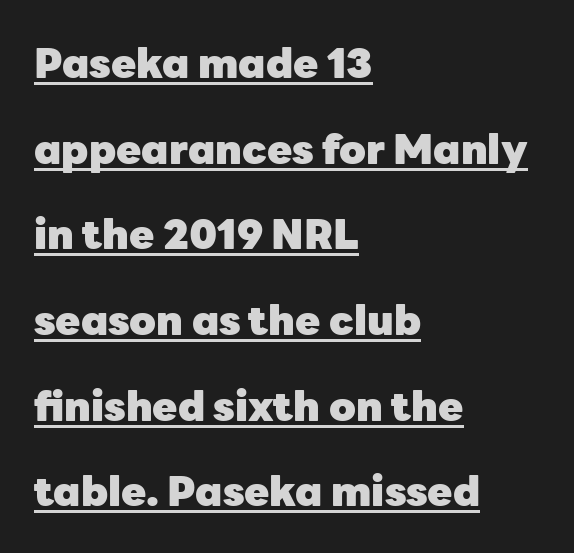
Q: Is the text bold? A: Yes.
Q: Is the text italic (slanted)? A: No, it is upright.
Q: Is the typeface a serif or a sans-serif typeface? A: Sans-serif.
Q: Is the text underlined? A: Yes.
Q: How is the paragraph aligned? A: Left-aligned.
Q: Is the spacing between letters normal or unusually wide? A: Normal.
Q: Is the spacing between lines tight, normal or loose? A: Loose.
Q: Width (condensed, normal, or wide)? A: Normal.
Q: Stroke contrast? A: Low.
Q: x-height? A: Medium.
Q: Monospaced? A: No.
